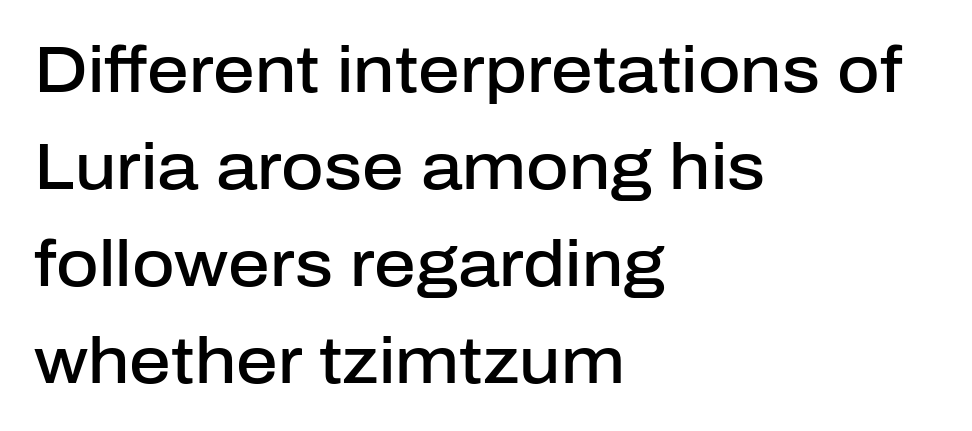
The image shows 65 px semibold sans-serif type, upright; set left-aligned, normal line spacing (1.49x), normal letter spacing, not underlined; low stroke contrast and a medium x-height.
